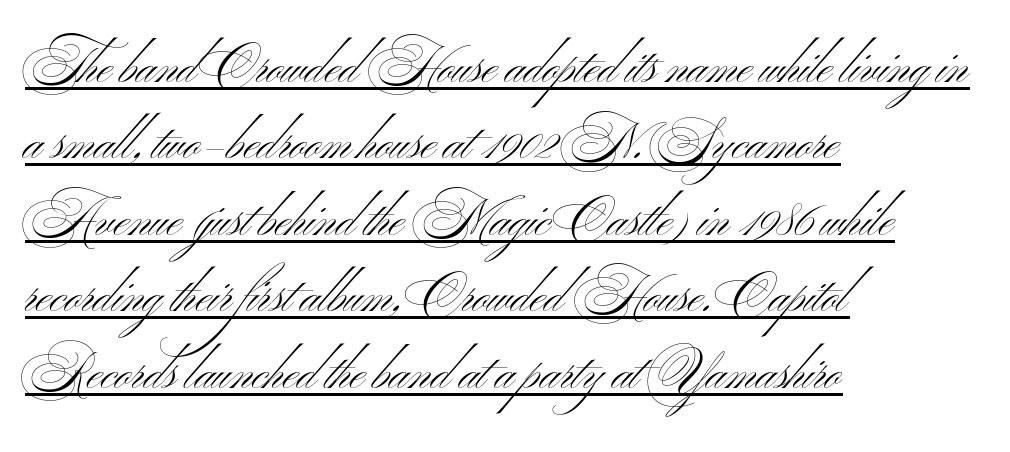
Does the copy run flush right? No — it runs flush left. Honestly, the underline is the first thing you notice here. A typesetter would call this proportional, since set widths differ per character. The gaps between neighbouring characters are ordinary and unremarkable.
